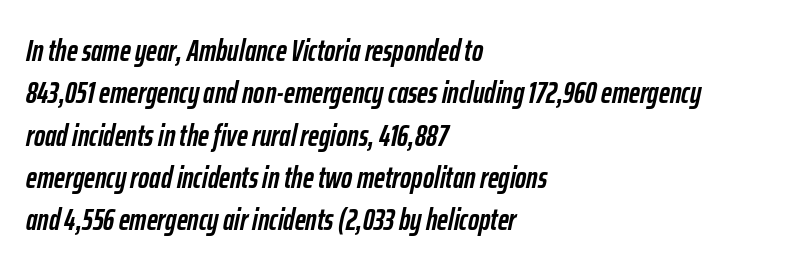
{"italic": "yes", "lean": "right", "slant_degrees": 12, "bold": "yes", "weight": "semibold", "width": "condensed", "stroke_contrast": "low", "x_height": "medium", "monospaced": "no", "underline": "no", "align": "left", "line_spacing": "normal", "line_spacing_ratio": 1.41, "letter_spacing": "normal", "letter_spacing_em": 0.0, "glyph_px": 30}
